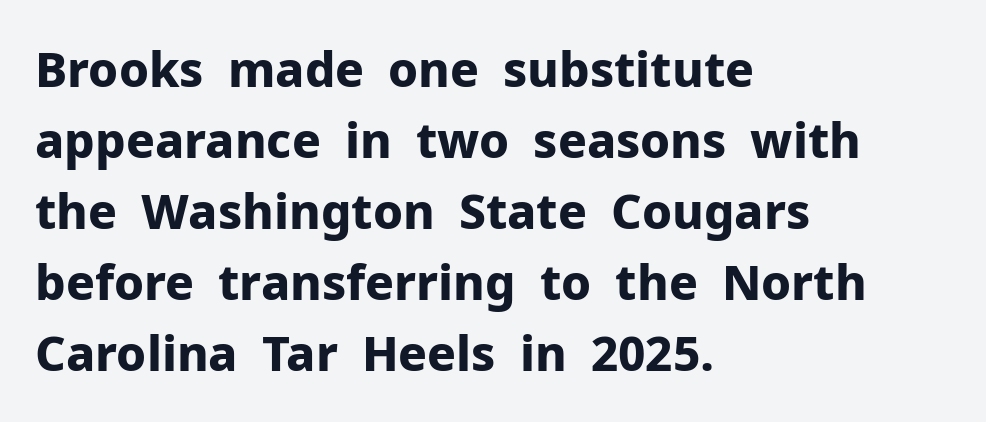
{"serif": "no", "italic": "no", "bold": "yes", "weight": "bold", "width": "normal", "stroke_contrast": "low", "x_height": "medium", "monospaced": "no", "underline": "no", "align": "left", "line_spacing": "normal", "line_spacing_ratio": 1.48, "letter_spacing": "normal", "letter_spacing_em": 0.0, "glyph_px": 48}
